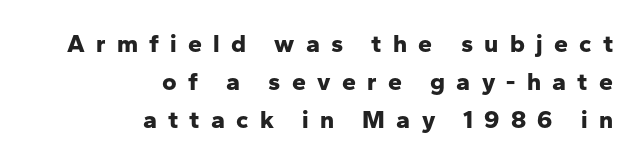
Q: Is the text bold? A: Yes.
Q: Is the text italic (slanted)? A: No, it is upright.
Q: Is the text underlined? A: No.
Q: How is the paragraph aligned? A: Right-aligned.
Q: Is the spacing between letters normal or unusually wide? A: Unusually wide.
Q: Is the spacing between lines tight, normal or loose? A: Normal.
